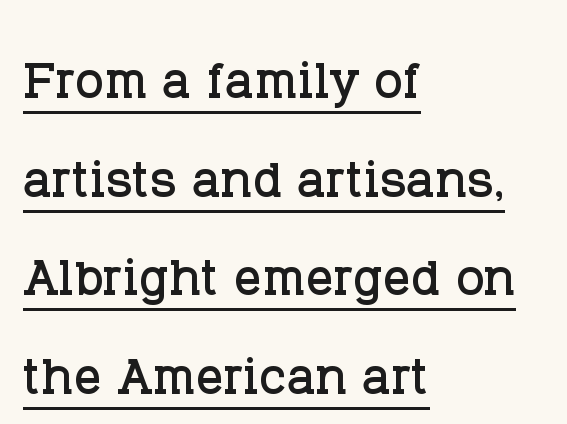
The image shows 68 px serif type, upright; set left-aligned, normal line spacing (1.45x), normal letter spacing, underlined; low stroke contrast and a large x-height.
